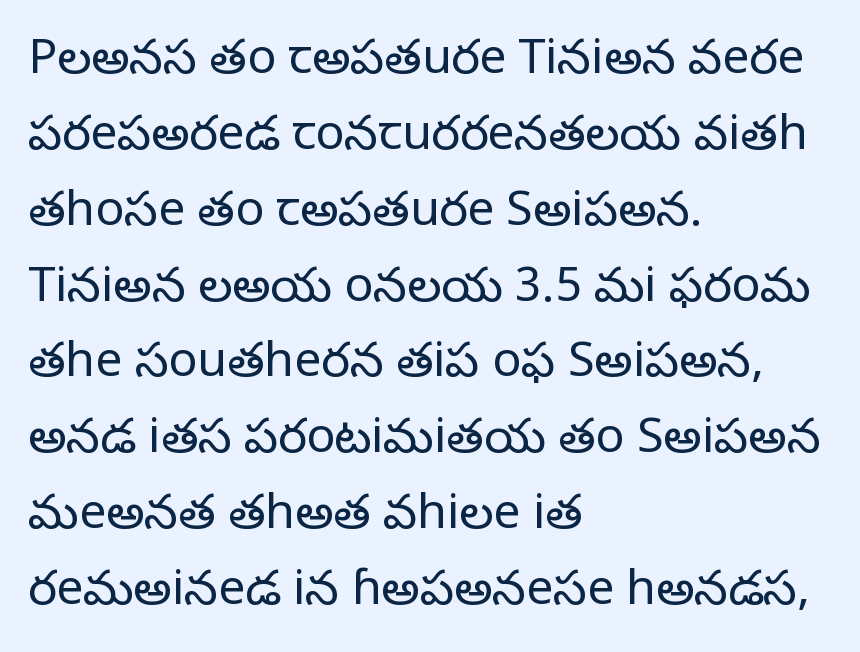
Q: Is the text bold? A: No.
Q: Is the text italic (slanted)? A: No, it is upright.
Q: Is the typeface a serif or a sans-serif typeface? A: Serif.
Q: Is the text underlined? A: No.
Q: How is the paragraph aligned? A: Left-aligned.
Q: Is the spacing between letters normal or unusually wide? A: Normal.
Q: Is the spacing between lines tight, normal or loose? A: Normal.
Q: Width (condensed, normal, or wide)? A: Normal.
Q: Stroke contrast? A: Low.
Q: x-height? A: Large.
Q: Monospaced? A: No.
